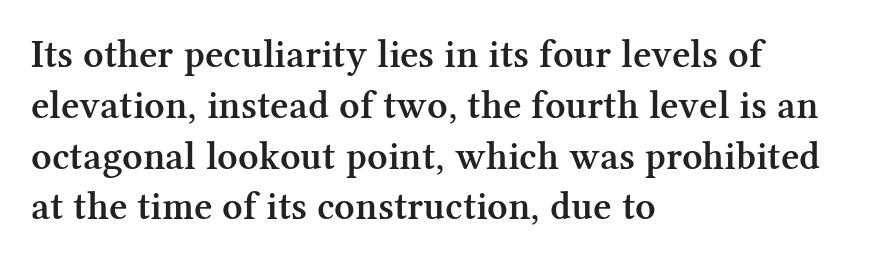
{"serif": "yes", "italic": "no", "bold": "semi", "weight": "semibold", "width": "normal", "stroke_contrast": "medium", "x_height": "medium", "monospaced": "no", "underline": "no", "align": "left", "line_spacing": "normal", "line_spacing_ratio": 1.27, "letter_spacing": "normal", "letter_spacing_em": 0.0, "glyph_px": 40}
